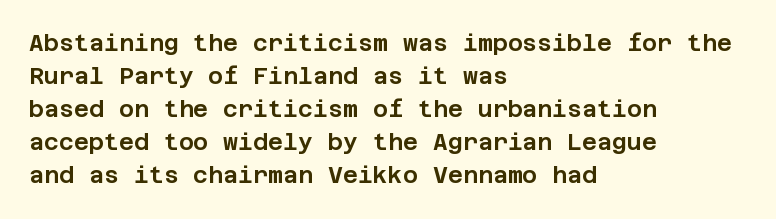
Q: Is the text italic (slanted)? A: No, it is upright.
Q: Is the text underlined? A: No.
Q: How is the paragraph aligned? A: Left-aligned.
Q: Is the spacing between letters normal or unusually wide? A: Normal.
Q: Is the spacing between lines tight, normal or loose? A: Normal.
